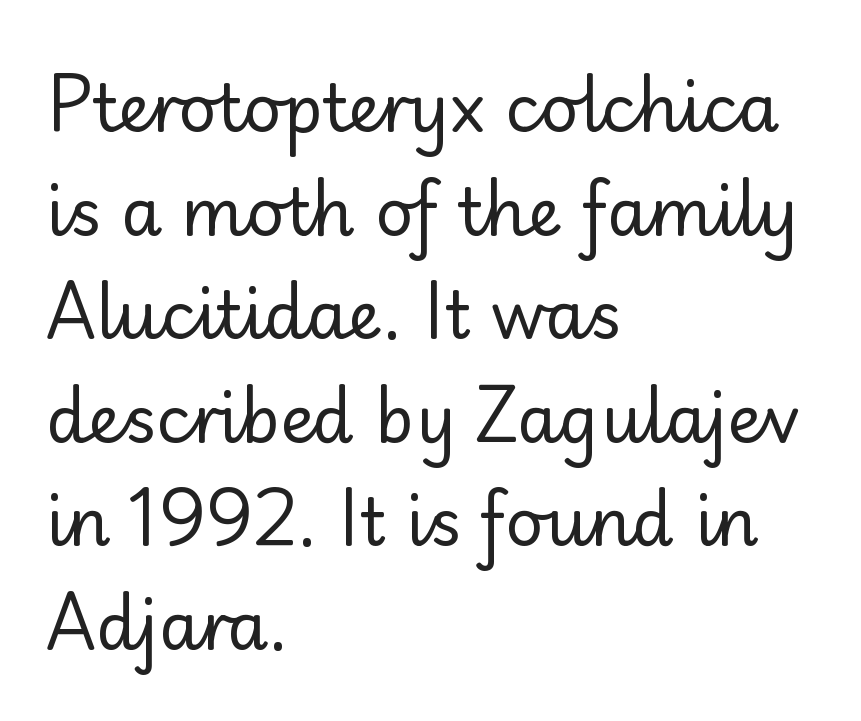
Spacing verdict: proportional, widths tailored to each character. How are the letters spaced? Ordinarily, with no added tracking. Weight: regular or lighter. Alignment: flush left. This rendering features lettering with no underline.
